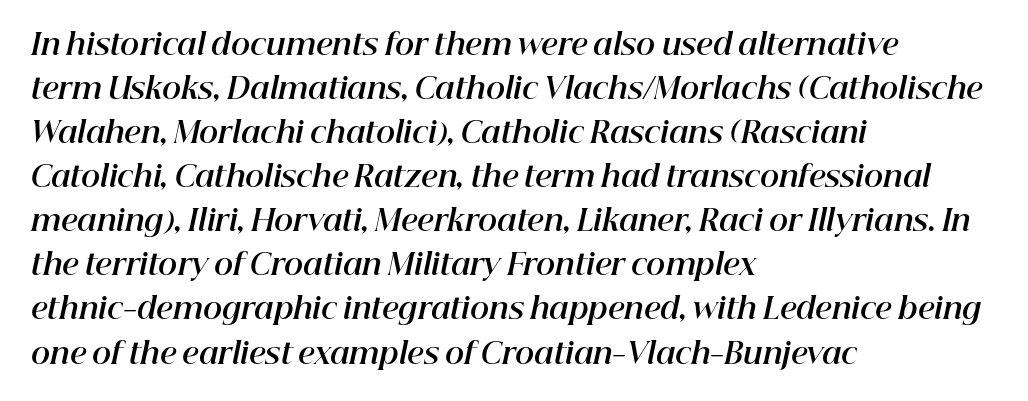
The image shows 29 px bold type, italic (leaning right); set left-aligned, normal line spacing (1.52x), normal letter spacing, not underlined; high stroke contrast and a medium x-height.
